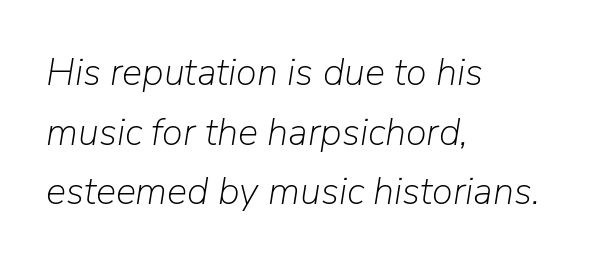
The zone under the glyphs is completely vacant. The line texture is even and compact thanks to regular tracking. The face used here is proportionally spaced, like ordinary book or web type. Slant detected: the letters are inclined. The leading is moderate, giving the passage an even texture. These lines are set flush left with a ragged right edge.
